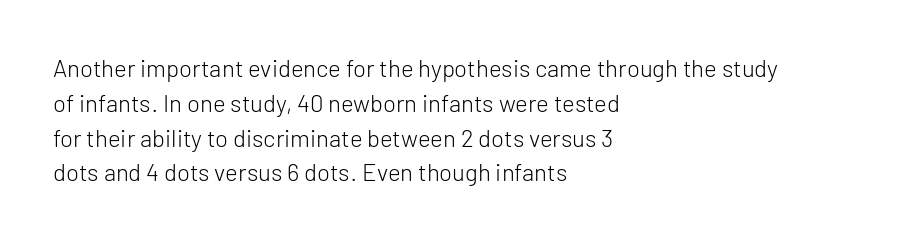
The image shows 24 px text type, upright; set left-aligned, normal line spacing (1.45x), normal letter spacing, not underlined.
